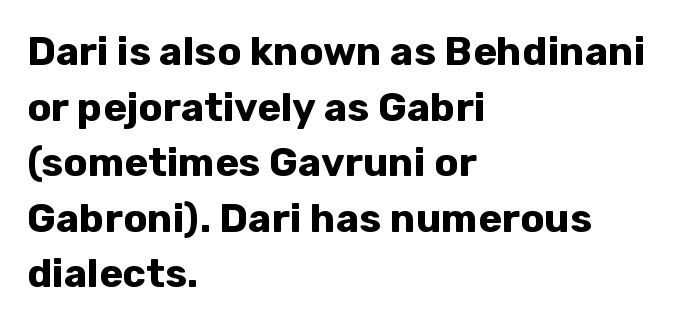
The passage shown is typed in a proportional face where columns would drift. Vertical spacing — default. This sample is left-justified, so line endings fall wherever the words run out. Students, this is bold: see how much ink each stroke carries. A sans-serif font was chosen for this passage.
